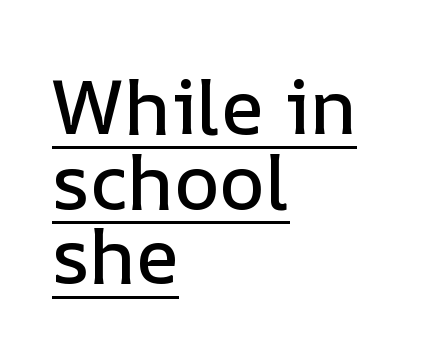
{"italic": "no", "width": "normal", "stroke_contrast": "low", "x_height": "medium", "monospaced": "no", "underline": "yes", "align": "left", "line_spacing": "tight", "line_spacing_ratio": 0.97, "letter_spacing": "normal", "letter_spacing_em": 0.0, "glyph_px": 77}
